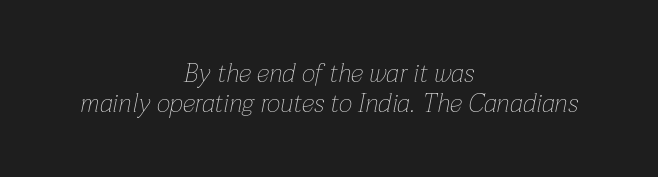
Q: Is the text bold? A: No.
Q: Is the text italic (slanted)? A: Yes, it leans right by about 12 degrees.
Q: Is the text underlined? A: No.
Q: How is the paragraph aligned? A: Centered.
Q: Is the spacing between letters normal or unusually wide? A: Normal.
Q: Is the spacing between lines tight, normal or loose? A: Tight.
